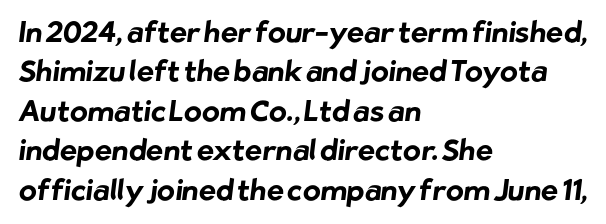
Compared with typical body copy, the letter spacing here is the same. Bold? Absolutely — the strokes are thick and heavy. Each letter keeps its own natural width here, so spacing adapts to shape. Anything drawn beneath the words? Only blank space. Line starts are locked; line ends wander.
